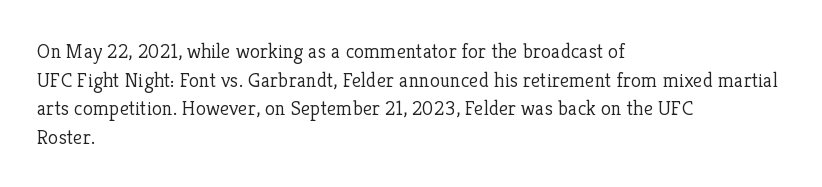
Line beginnings align vertically; line endings do not. Whoever set this chose a conventional vertical rhythm. Stroke mass is kept to a normal reading level or below. Nobody touched the tracking dial on this one.
